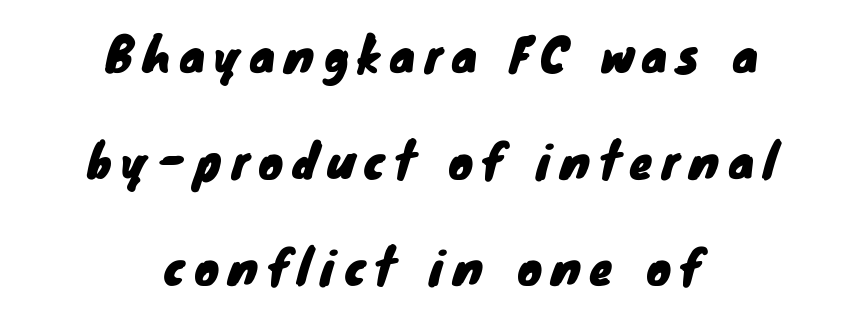
A typesetter would label this face a sans. Each row of text sits above clean, open space. You could only call the tracking loose — the letters float apart. Every row of glyphs is offset so its center matches the block's center.
